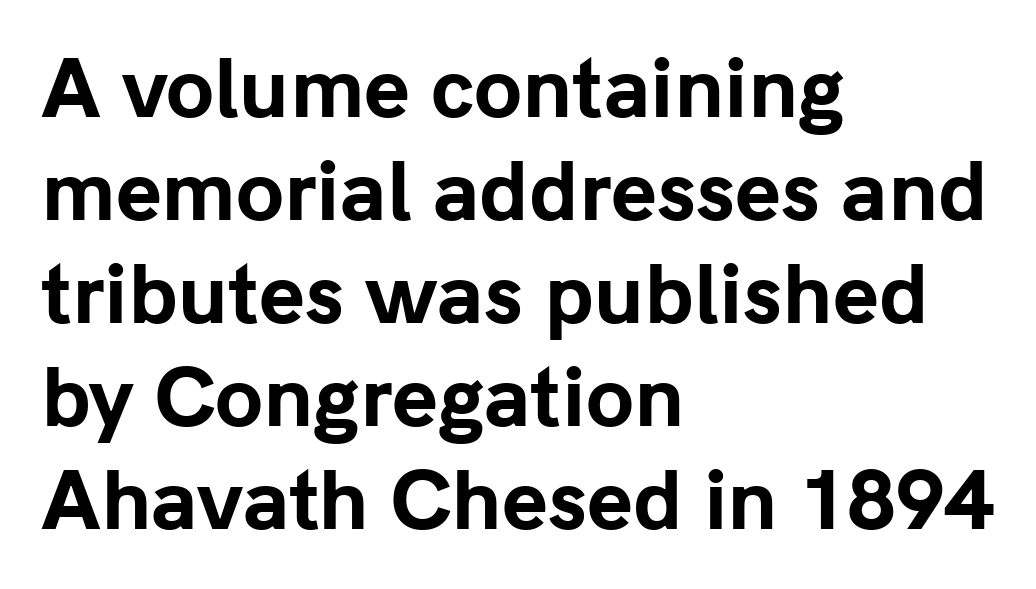
The image shows 78 px bold sans-serif type, upright; set left-aligned, normal line spacing (1.32x), normal letter spacing, not underlined; low stroke contrast and a medium x-height.
